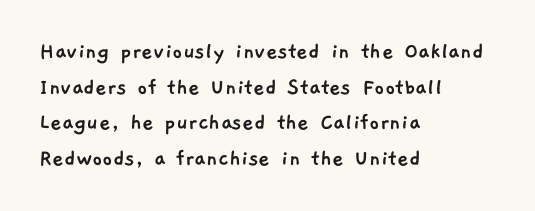
Q: Is the text underlined? A: No.
Q: How is the paragraph aligned? A: Left-aligned.
Q: Is the spacing between letters normal or unusually wide? A: Normal.
Q: Is the spacing between lines tight, normal or loose? A: Normal.
